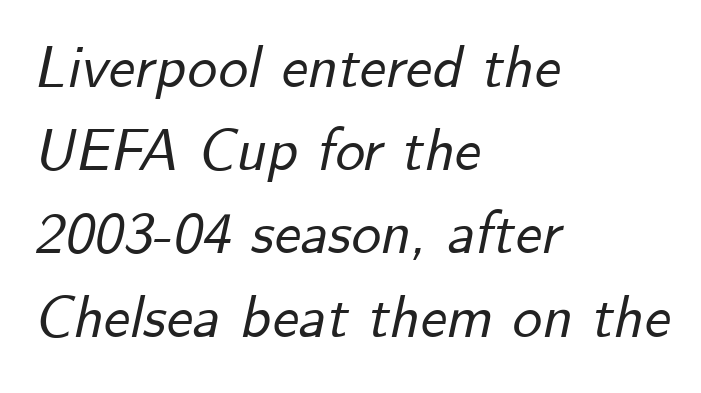
Rule under the text: the space is simply empty. Honestly, the letter spacing is just normal — you wouldn't notice it. The setting favours the left margin, as ordinary paragraphs usually do. Here the designer chose a conventional face with non-uniform glyph widths. One glance says typical: line gaps are just what's usual.
